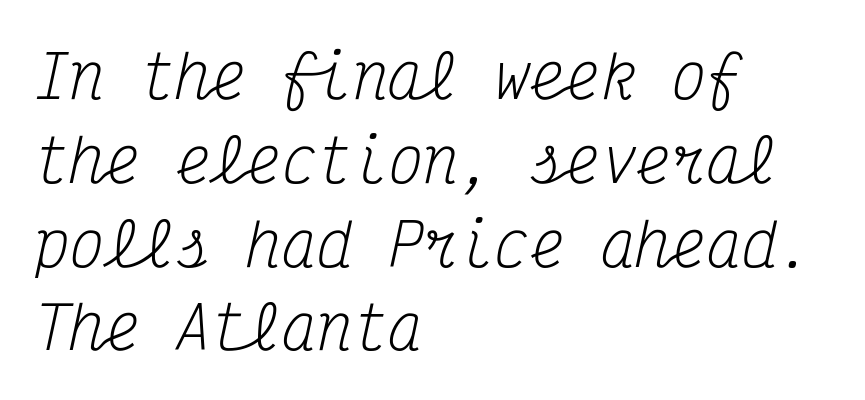
The image shows 59 px regular-weight, condensed serif type, italic (leaning right), monospaced; set left-aligned, normal line spacing (1.42x), normal letter spacing, not underlined; medium stroke contrast and a medium x-height.
